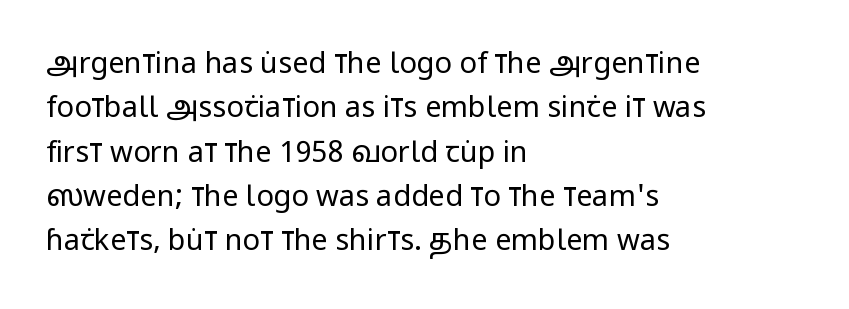
Q: Is the text bold? A: No.
Q: Is the text italic (slanted)? A: No, it is upright.
Q: Is the typeface a serif or a sans-serif typeface? A: Sans-serif.
Q: Is the text underlined? A: No.
Q: How is the paragraph aligned? A: Left-aligned.
Q: Is the spacing between letters normal or unusually wide? A: Normal.
Q: Is the spacing between lines tight, normal or loose? A: Normal.
Q: Width (condensed, normal, or wide)? A: Condensed.
Q: Stroke contrast? A: Low.
Q: x-height? A: Large.
Q: Monospaced? A: No.
